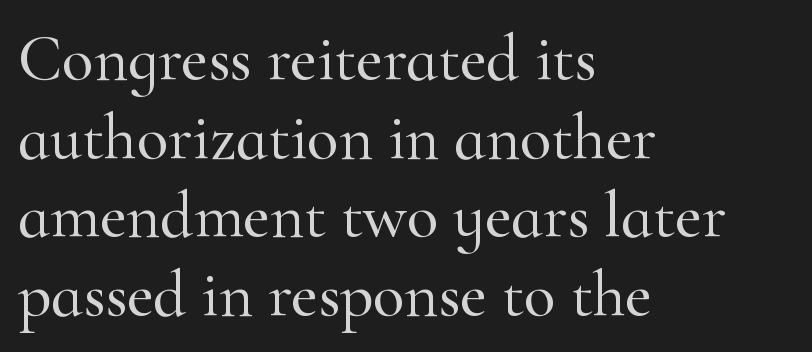
The rendering anchors every line to the left-hand side. Do the characters align in a grid? No, the font is proportional. Nobody drew a line under any word here. The face used here is seriffed, in the tradition of book romans.
